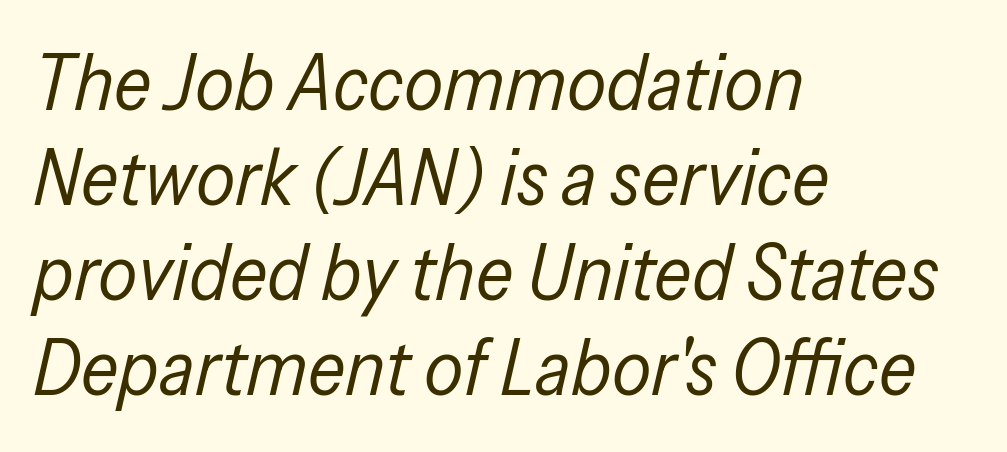
{"italic": "yes", "lean": "right", "slant_degrees": 13, "bold": "no", "weight": "regular", "width": "condensed", "stroke_contrast": "low", "x_height": "medium", "monospaced": "no", "underline": "no", "align": "left", "line_spacing_ratio": 1.22, "letter_spacing": "normal", "letter_spacing_em": 0.0, "glyph_px": 78}
